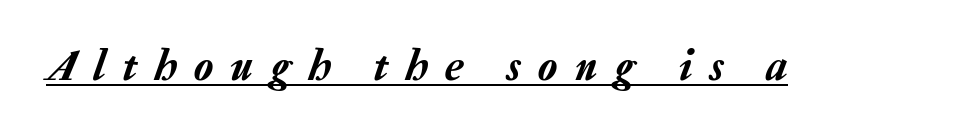
Spacing verdict: proportional, widths tailored to each character. Underlining? Definitely there. The letters are slanted; this is an italic face. The horizontal fit of the characters is loose and conspicuously gappy.
